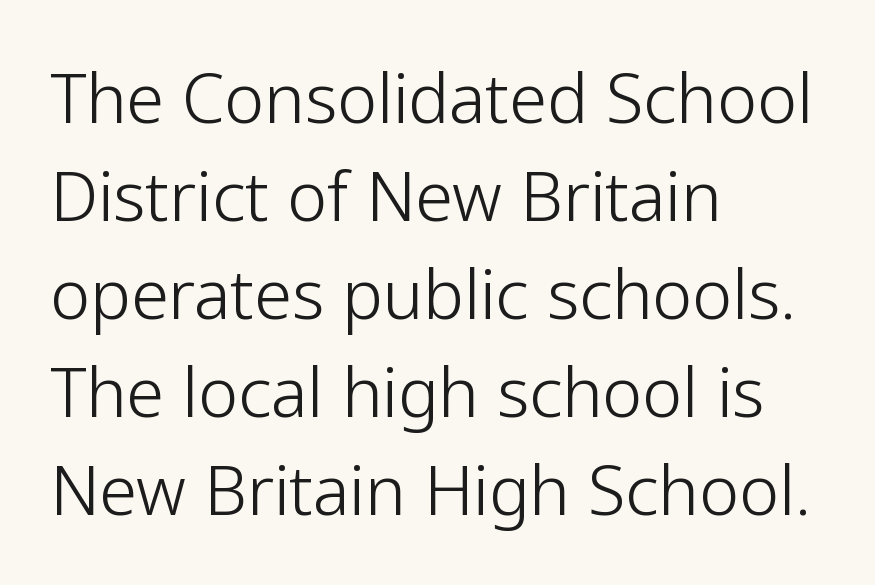
Leading: standard. Teacher's note: observe the even left margin — that is flush-left alignment. These lines are composed in type without serifs. Think of a printed novel: that variable character pitch is what you see here. Lines of text with bare space underneath. This sample uses plain, unmodified letter spacing.
